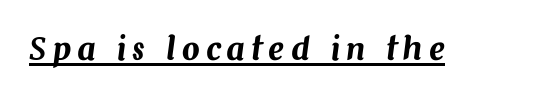
Q: Is the text italic (slanted)? A: Yes, it leans right by about 7 degrees.
Q: Is the text underlined? A: Yes.
Q: Is the spacing between letters normal or unusually wide? A: Unusually wide.
Q: Width (condensed, normal, or wide)? A: Normal.
Q: Stroke contrast? A: Medium.
Q: x-height? A: Medium.
Q: Monospaced? A: No.
